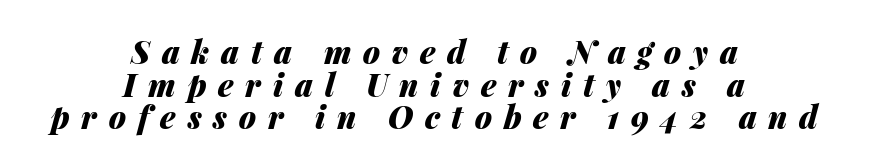
The image shows 31 px heavy type, italic (leaning right); set centered, tight line spacing (1.05x), unusually wide letter spacing (+0.38 em), not underlined; medium stroke contrast and a medium x-height.
